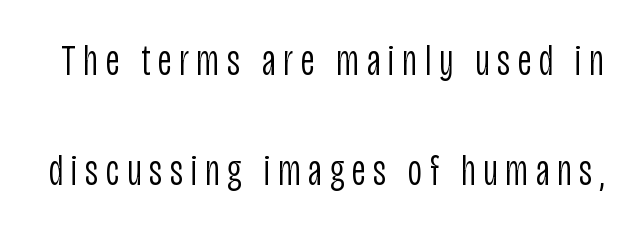
Q: Is the text bold? A: No.
Q: Is the text italic (slanted)? A: No, it is upright.
Q: Is the typeface a serif or a sans-serif typeface? A: Sans-serif.
Q: Is the text underlined? A: No.
Q: Is the spacing between lines tight, normal or loose? A: Loose.
Q: Width (condensed, normal, or wide)? A: Condensed.
Q: Stroke contrast? A: Low.
Q: x-height? A: Large.
Q: Monospaced? A: No.
